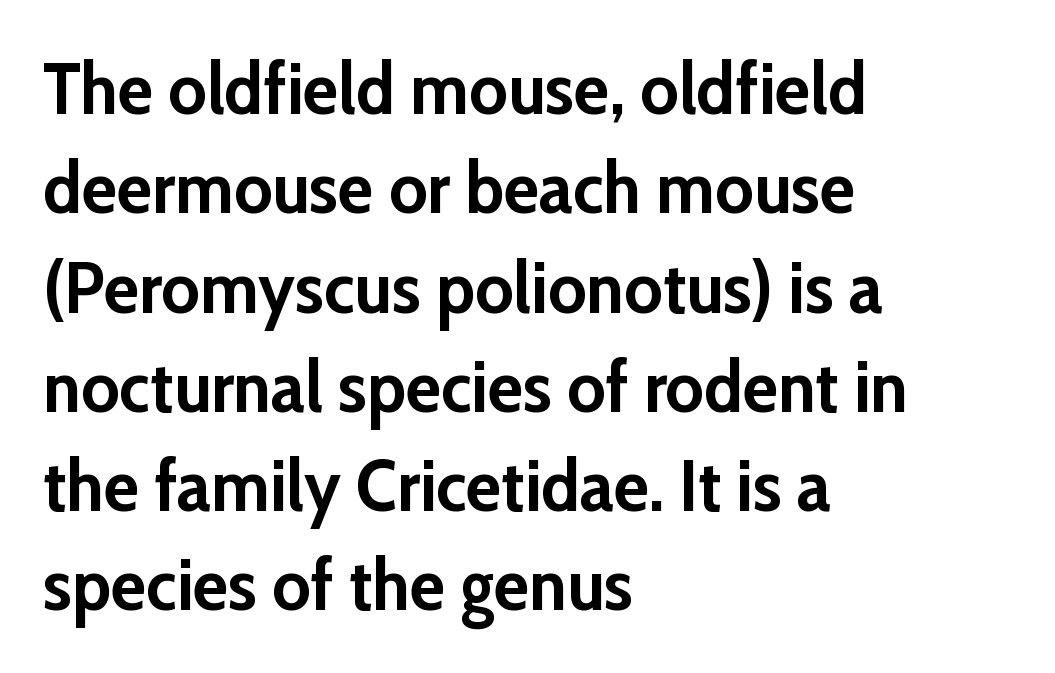
Q: Is the text bold? A: Yes.
Q: Is the text italic (slanted)? A: No, it is upright.
Q: Is the typeface a serif or a sans-serif typeface? A: Sans-serif.
Q: Is the text underlined? A: No.
Q: How is the paragraph aligned? A: Left-aligned.
Q: Is the spacing between letters normal or unusually wide? A: Normal.
Q: Is the spacing between lines tight, normal or loose? A: Normal.
Q: Width (condensed, normal, or wide)? A: Normal.
Q: Stroke contrast? A: Low.
Q: x-height? A: Medium.
Q: Monospaced? A: No.
